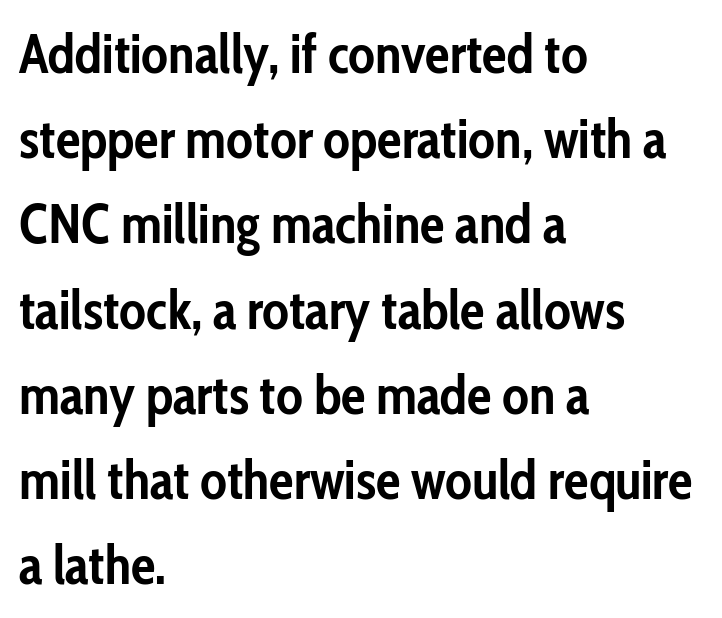
Q: Is the text bold? A: Yes.
Q: Is the text italic (slanted)? A: No, it is upright.
Q: Is the typeface a serif or a sans-serif typeface? A: Sans-serif.
Q: Is the text underlined? A: No.
Q: How is the paragraph aligned? A: Left-aligned.
Q: Is the spacing between letters normal or unusually wide? A: Normal.
Q: Is the spacing between lines tight, normal or loose? A: Normal.
Q: Width (condensed, normal, or wide)? A: Condensed.
Q: Stroke contrast? A: Low.
Q: x-height? A: Medium.
Q: Monospaced? A: No.
